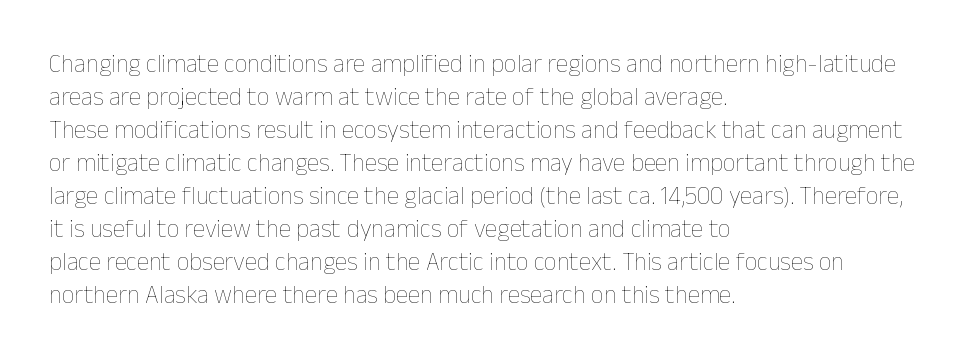
{"italic": "no", "bold": "no", "underline": "no", "align": "left", "line_spacing": "normal", "line_spacing_ratio": 1.32, "letter_spacing": "normal", "letter_spacing_em": 0.0, "glyph_px": 25}
